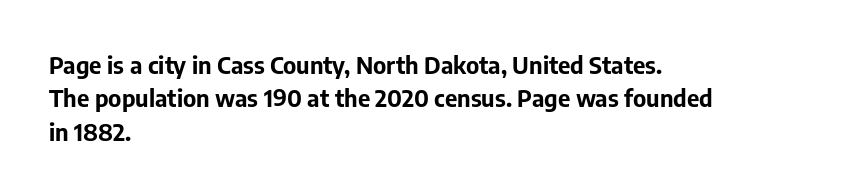
You can tell it's not italic because the verticals are truly vertical. Descender tails drop into unmarked territory. Baseline-to-baseline distance is the conventional proportion of letter height. Nobody touched the tracking dial on this one. Thick stems and heavy bowls — unmistakably bold. One-word summary of the alignment: left.
